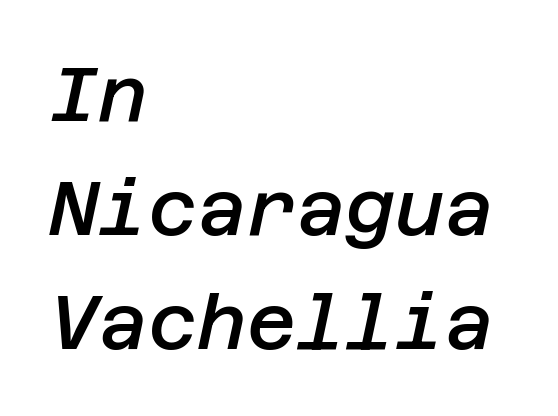
The line texture is even and compact thanks to regular tracking. The typesetter chose a ragged-right arrangement here. A clean baseline with only descenders dipping below it. A typesetter would mark this as italic.
